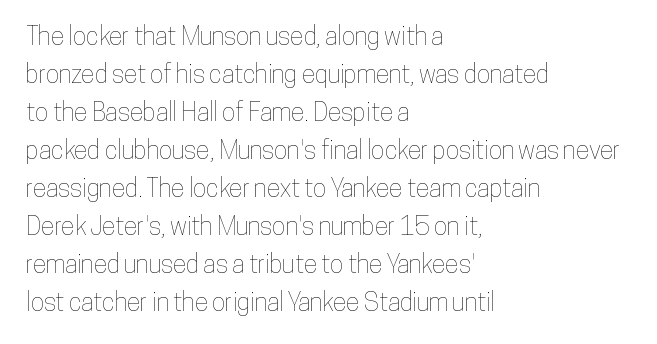
{"italic": "no", "underline": "no", "align": "left", "line_spacing": "normal", "line_spacing_ratio": 1.52, "letter_spacing": "normal", "letter_spacing_em": 0.0, "glyph_px": 25}
